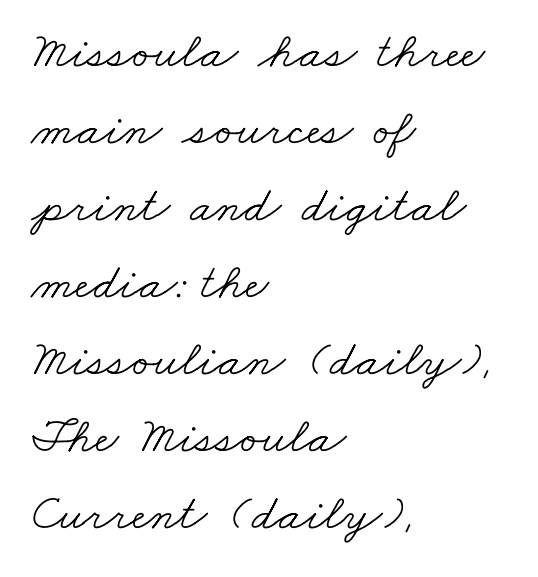
Q: Is the text bold? A: No.
Q: Is the typeface a serif or a sans-serif typeface? A: Serif.
Q: Is the text underlined? A: No.
Q: How is the paragraph aligned? A: Left-aligned.
Q: Is the spacing between letters normal or unusually wide? A: Normal.
Q: Is the spacing between lines tight, normal or loose? A: Normal.
Q: Width (condensed, normal, or wide)? A: Wide.
Q: Stroke contrast? A: Low.
Q: x-height? A: Small.
Q: Monospaced? A: No.
